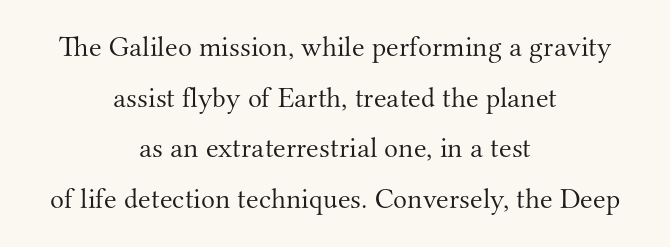
Q: Is the text bold? A: No.
Q: Is the text italic (slanted)? A: No, it is upright.
Q: Is the typeface a serif or a sans-serif typeface? A: Serif.
Q: Is the text underlined? A: No.
Q: How is the paragraph aligned? A: Centered.
Q: Is the spacing between letters normal or unusually wide? A: Normal.
Q: Width (condensed, normal, or wide)? A: Normal.
Q: Stroke contrast? A: Medium.
Q: x-height? A: Small.
Q: Monospaced? A: No.
